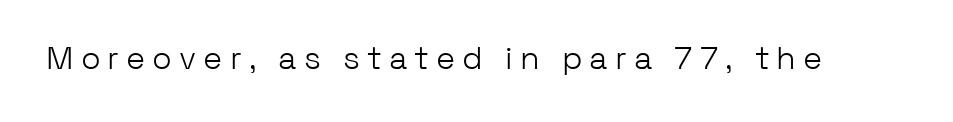
Q: Is the text bold? A: No.
Q: Is the text italic (slanted)? A: No, it is upright.
Q: Is the typeface a serif or a sans-serif typeface? A: Sans-serif.
Q: Is the text underlined? A: No.
Q: Is the spacing between letters normal or unusually wide? A: Unusually wide.
Q: Width (condensed, normal, or wide)? A: Normal.
Q: Stroke contrast? A: Low.
Q: x-height? A: Medium.
Q: Monospaced? A: No.
